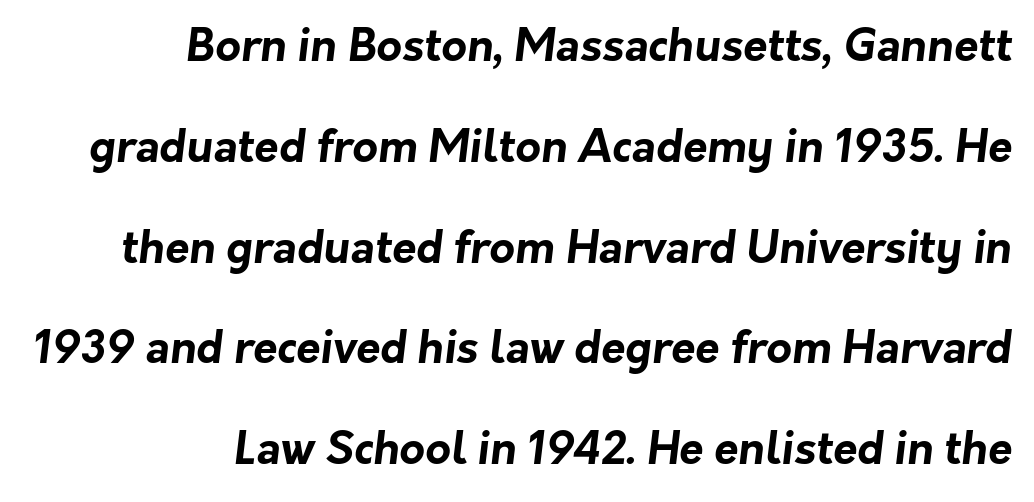
Q: Is the text bold? A: Yes.
Q: Is the typeface a serif or a sans-serif typeface? A: Sans-serif.
Q: Is the text underlined? A: No.
Q: How is the paragraph aligned? A: Right-aligned.
Q: Is the spacing between letters normal or unusually wide? A: Normal.
Q: Is the spacing between lines tight, normal or loose? A: Loose.
Q: Width (condensed, normal, or wide)? A: Normal.
Q: Stroke contrast? A: Low.
Q: x-height? A: Medium.
Q: Monospaced? A: No.
